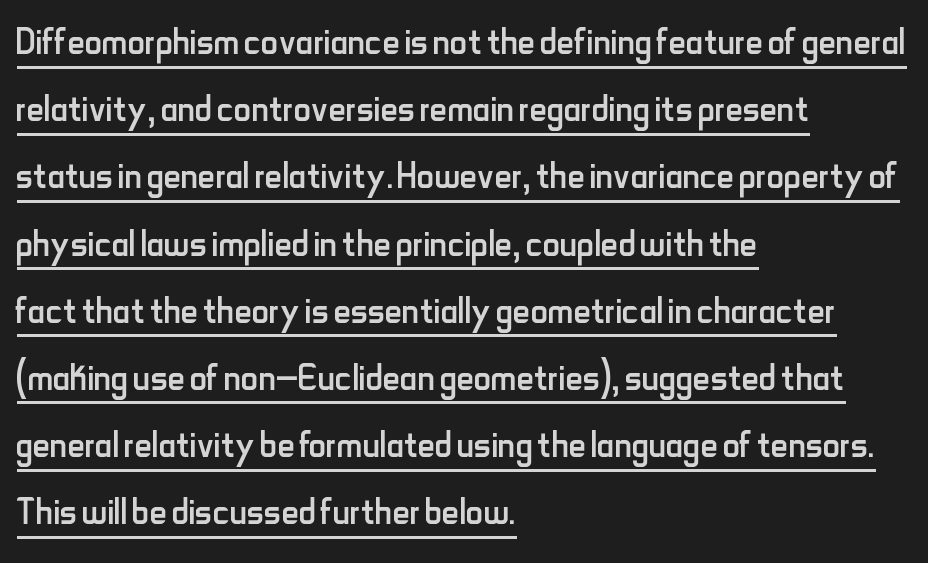
Q: Is the text bold? A: No.
Q: Is the text italic (slanted)? A: No, it is upright.
Q: Is the typeface a serif or a sans-serif typeface? A: Sans-serif.
Q: Is the text underlined? A: Yes.
Q: How is the paragraph aligned? A: Left-aligned.
Q: Is the spacing between letters normal or unusually wide? A: Normal.
Q: Is the spacing between lines tight, normal or loose? A: Normal.
Q: Width (condensed, normal, or wide)? A: Condensed.
Q: Stroke contrast? A: Low.
Q: x-height? A: Small.
Q: Monospaced? A: No.
